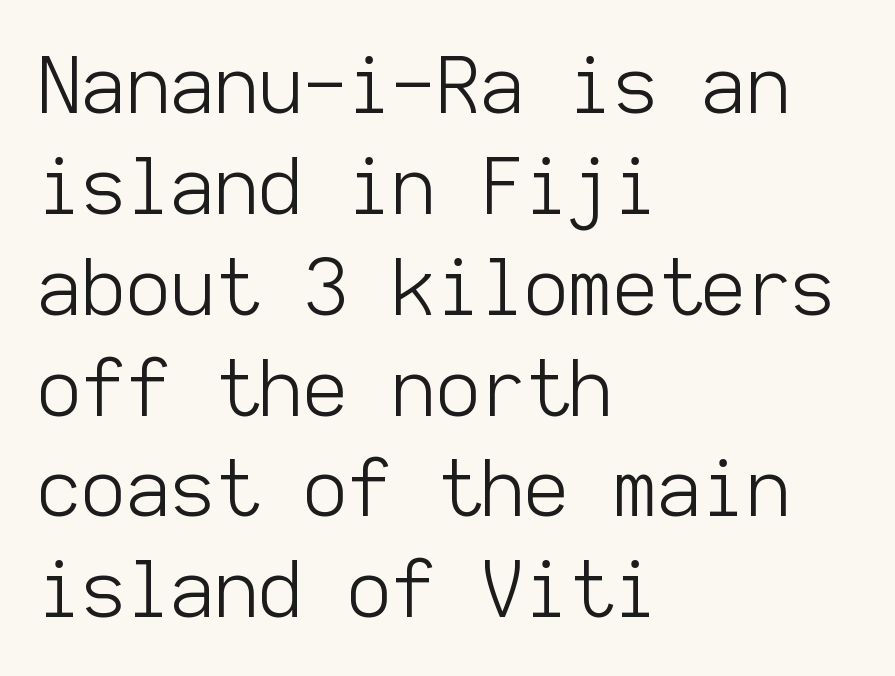
In terms of leading, this rendering sits right in the middle. This is the regular roman posture of the typeface. Each letter, wide or thin by design, is forced into the same width here. Default kerning and tracking; the words read as compact shapes.
